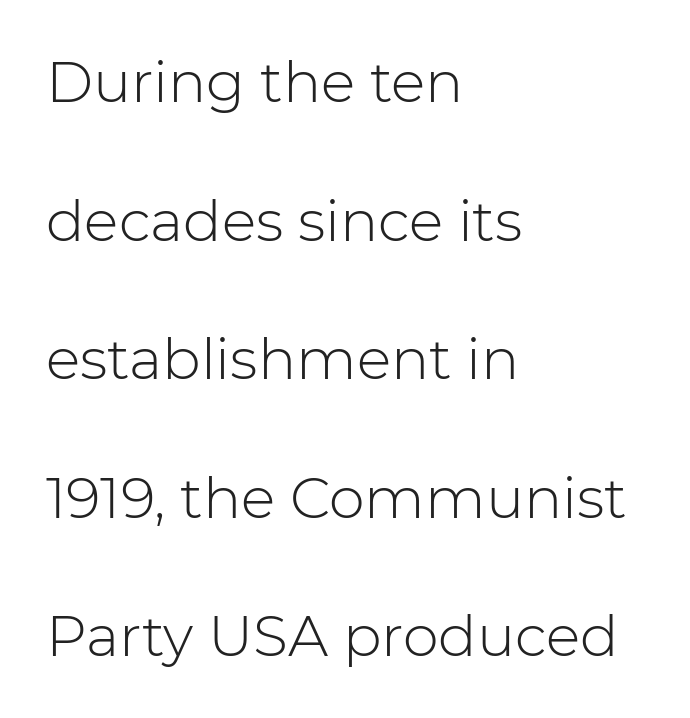
{"serif": "no", "italic": "no", "bold": "no", "weight": "light", "width": "normal", "stroke_contrast": "low", "x_height": "medium", "monospaced": "no", "underline": "no", "align": "left", "line_spacing": "loose", "line_spacing_ratio": 2.43, "letter_spacing": "normal", "letter_spacing_em": 0.0, "glyph_px": 57}
